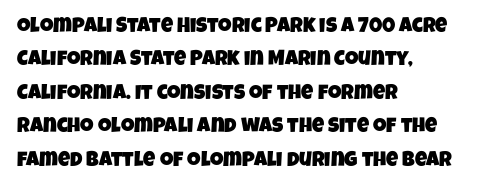
{"underline": "no", "align": "left", "line_spacing": "normal", "line_spacing_ratio": 1.59, "letter_spacing": "normal", "letter_spacing_em": 0.0, "glyph_px": 21}
